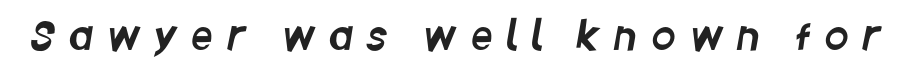
The passage shown is typed in a proportional face where columns would drift. The rendering inserts visible extra space after every character. Underlining? Definitely not there. No feet cap the strokes, marking this as sans-serif type.
